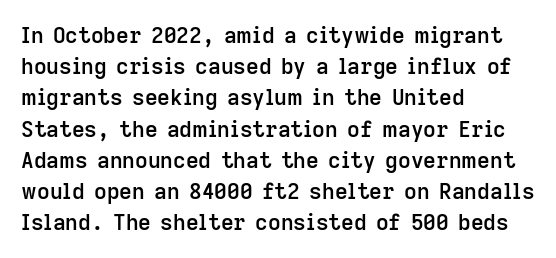
The image shows 22 px text type, upright; set left-aligned, normal line spacing (1.42x), normal letter spacing, not underlined.
